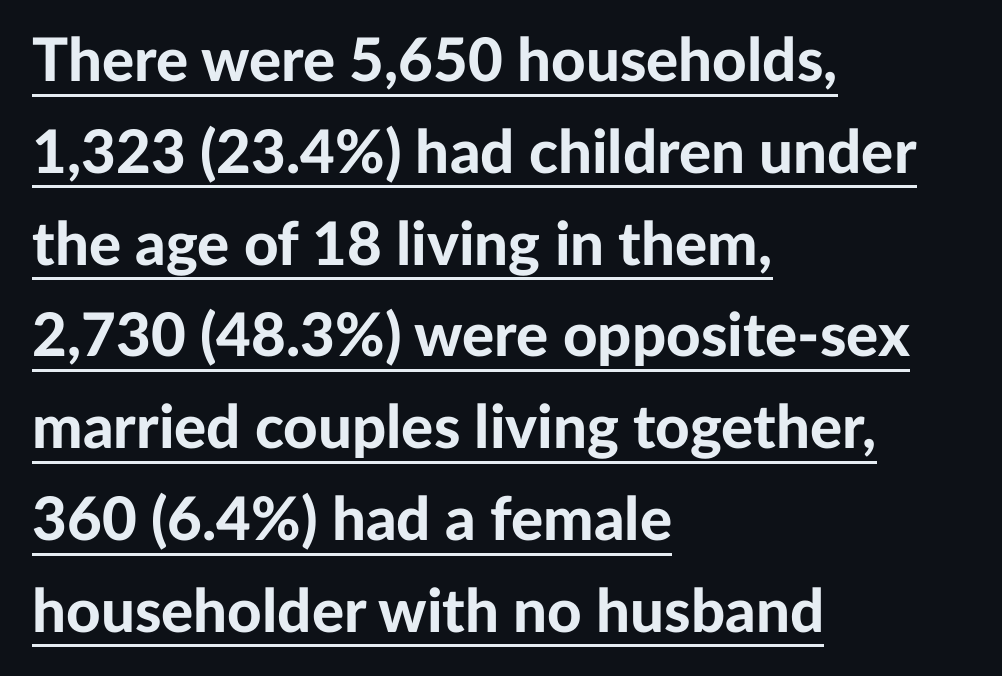
Left-aligned paragraph, ragged on the right. Serif or sans? Sans — the stroke terminals are bare. This sample uses an upright cut, with every glyph sitting square on the baseline. Between one letter and the next there's only the usual sliver of space. Successive baselines arrive at the customary interval. As a designer I'd log this as weight 700, bold.
